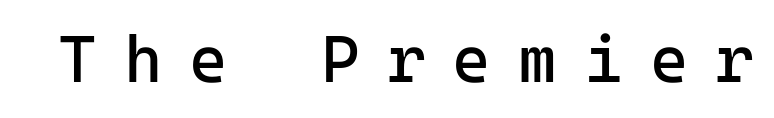
The image shows 66 px regular-weight sans-serif type, upright; set unusually wide letter spacing (+0.41 em), not underlined; low stroke contrast and a medium x-height.
